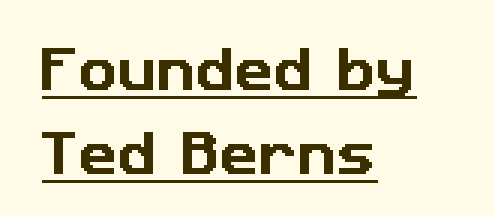
The image shows 48 px sans-serif type; set left-aligned, line spacing 1.74x, normal letter spacing, underlined; low stroke contrast and a medium x-height.
